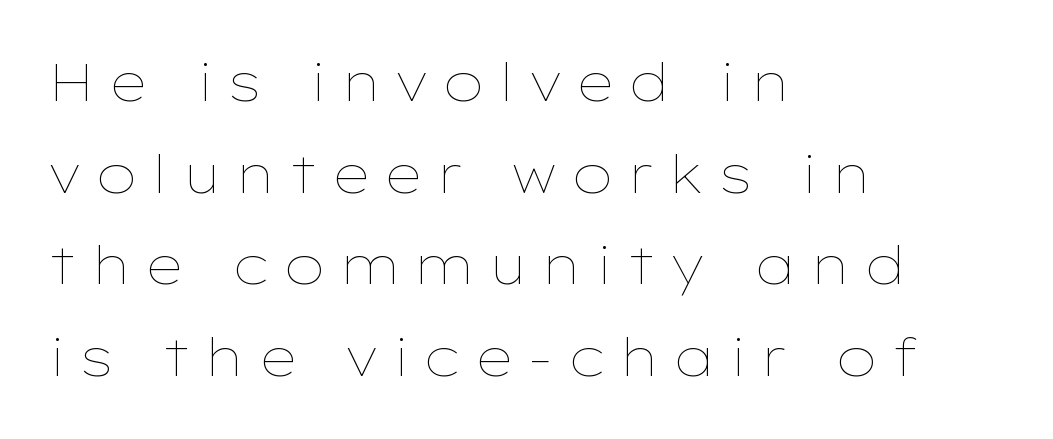
Q: Is the text bold? A: No.
Q: Is the text italic (slanted)? A: No, it is upright.
Q: Is the text underlined? A: No.
Q: How is the paragraph aligned? A: Left-aligned.
Q: Is the spacing between letters normal or unusually wide? A: Unusually wide.
Q: Width (condensed, normal, or wide)? A: Wide.
Q: Stroke contrast? A: Low.
Q: x-height? A: Medium.
Q: Monospaced? A: No.
